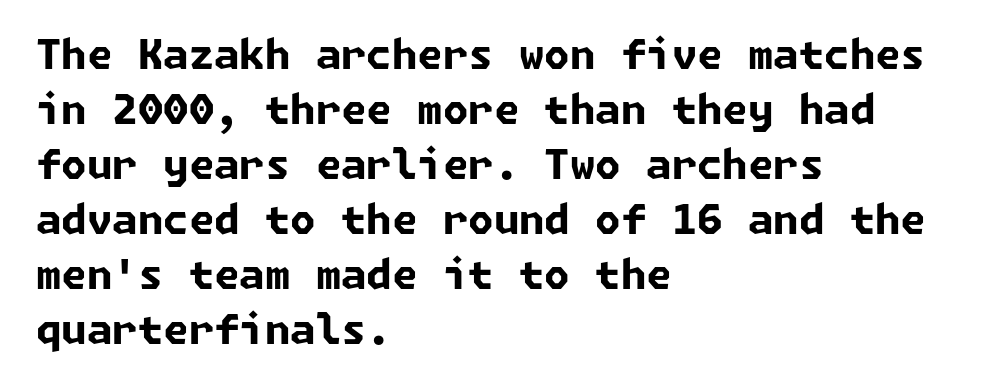
{"serif": "no", "bold": "yes", "weight": "bold", "width": "normal", "stroke_contrast": "low", "x_height": "medium", "underline": "no", "align": "left", "line_spacing": "normal", "line_spacing_ratio": 1.34, "letter_spacing": "normal", "letter_spacing_em": 0.0, "glyph_px": 41}
